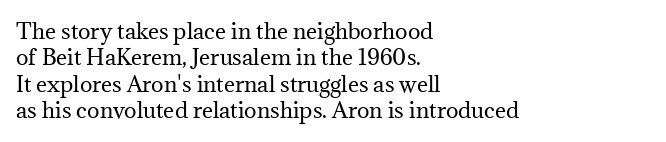
Q: Is the text bold? A: No.
Q: Is the text italic (slanted)? A: No, it is upright.
Q: Is the text underlined? A: No.
Q: How is the paragraph aligned? A: Left-aligned.
Q: Is the spacing between letters normal or unusually wide? A: Normal.
Q: Is the spacing between lines tight, normal or loose? A: Normal.
